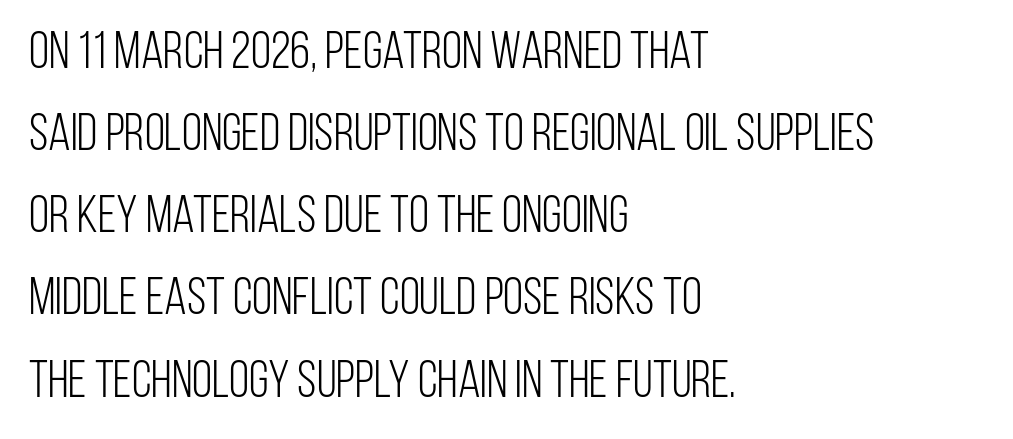
The image shows 52 px light, condensed sans-serif type, upright; set left-aligned, normal line spacing (1.58x), normal letter spacing, not underlined; low stroke contrast and a large x-height.
